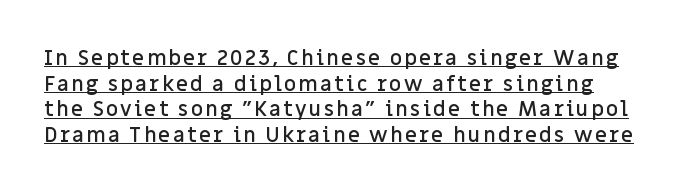
Weight check: semibold — heavier than regular, not quite bold. The lettering holds an erect, upright posture throughout. The specimen includes a rule beneath the text block's lines.
